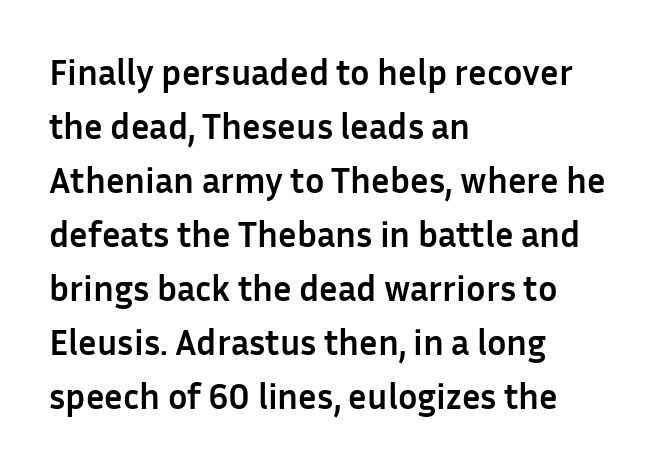
Q: Is the text bold? A: Yes.
Q: Is the text italic (slanted)? A: No, it is upright.
Q: Is the typeface a serif or a sans-serif typeface? A: Sans-serif.
Q: Is the text underlined? A: No.
Q: How is the paragraph aligned? A: Left-aligned.
Q: Is the spacing between letters normal or unusually wide? A: Normal.
Q: Is the spacing between lines tight, normal or loose? A: Normal.
Q: Width (condensed, normal, or wide)? A: Normal.
Q: Stroke contrast? A: Low.
Q: x-height? A: Medium.
Q: Monospaced? A: No.
